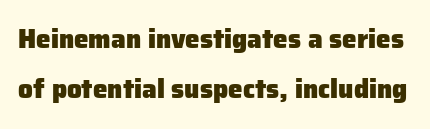
No italicization has been applied; the sample stays upright. Heavy, bold letterforms. Any mark beneath the type? The region is blank. Vertical spacing — loose. Students, note that the glyphs here touch the page at normal intervals.
